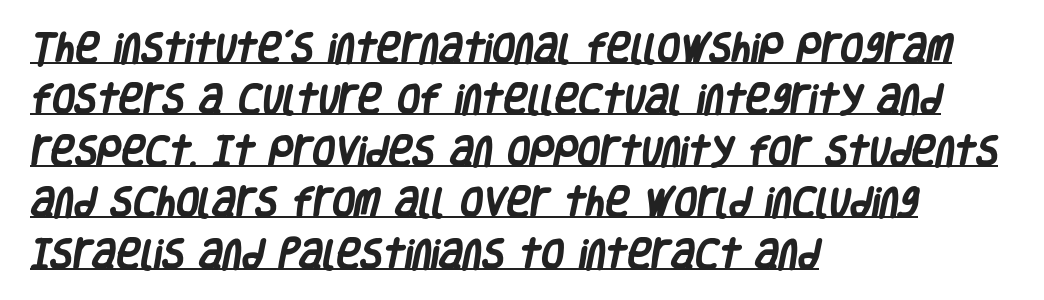
{"serif": "no", "bold": "yes", "weight": "heavy", "width": "condensed", "stroke_contrast": "low", "x_height": "large", "monospaced": "no", "underline": "yes", "align": "left", "line_spacing": "normal", "line_spacing_ratio": 1.56, "letter_spacing": "normal", "letter_spacing_em": 0.0, "glyph_px": 33}
